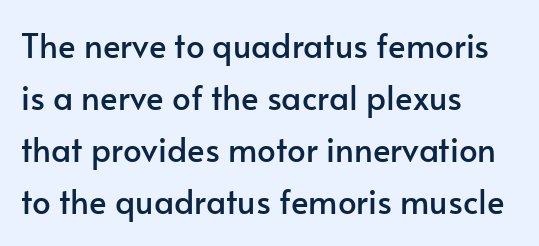
Q: Is the text italic (slanted)? A: No, it is upright.
Q: Is the typeface a serif or a sans-serif typeface? A: Sans-serif.
Q: Is the text underlined? A: No.
Q: How is the paragraph aligned? A: Left-aligned.
Q: Is the spacing between letters normal or unusually wide? A: Normal.
Q: Is the spacing between lines tight, normal or loose? A: Normal.
Q: Width (condensed, normal, or wide)? A: Normal.
Q: Stroke contrast? A: Low.
Q: x-height? A: Small.
Q: Monospaced? A: No.
